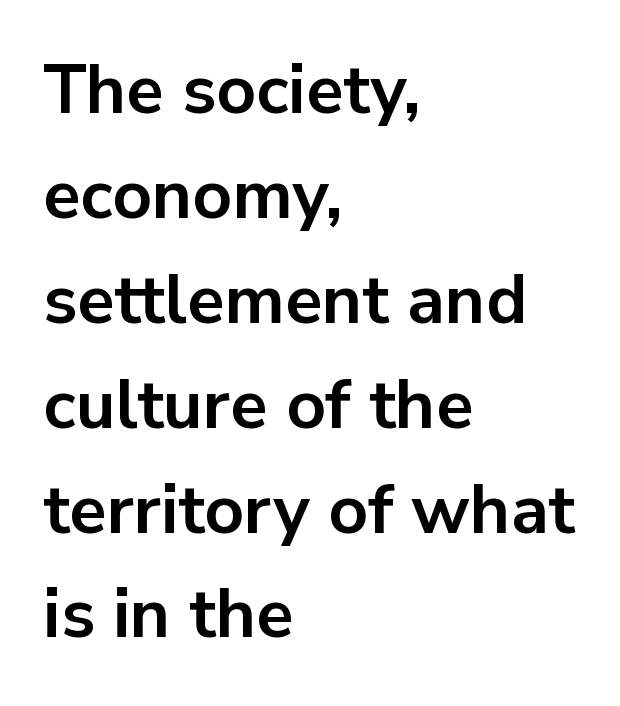
{"serif": "no", "italic": "no", "bold": "yes", "weight": "bold", "width": "normal", "stroke_contrast": "low", "x_height": "medium", "monospaced": "no", "underline": "no", "align": "left", "line_spacing": "normal", "line_spacing_ratio": 1.52, "letter_spacing": "normal", "letter_spacing_em": 0.0, "glyph_px": 69}
